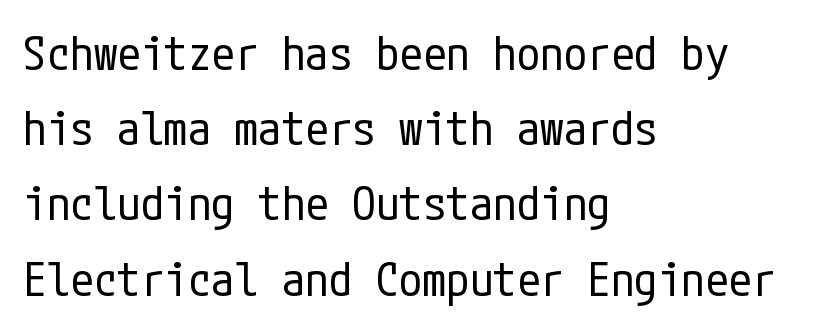
{"serif": "no", "italic": "no", "bold": "no", "weight": "regular", "width": "condensed", "stroke_contrast": "low", "x_height": "medium", "underline": "no", "align": "left", "line_spacing": "normal", "line_spacing_ratio": 1.6, "letter_spacing": "normal", "letter_spacing_em": 0.0, "glyph_px": 47}
